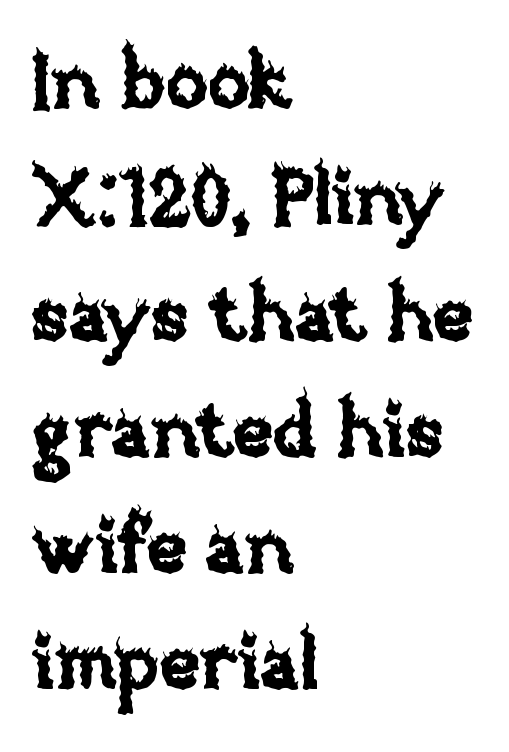
Short note: letters normally spaced. Unlike italic type, these characters show no tilt at all. Check the space under the baseline: it is left empty. Is the block centered? No — it sits flush against the left margin.
